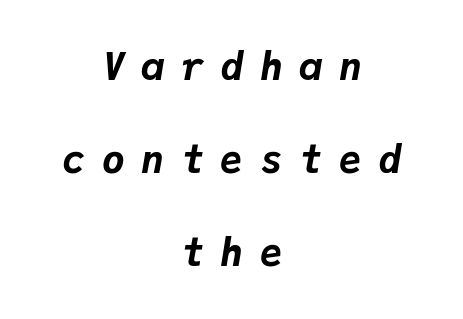
{"italic": "yes", "lean": "right", "slant_degrees": 9, "bold": "yes", "weight": "bold", "width": "normal", "stroke_contrast": "low", "x_height": "medium", "monospaced": "yes", "underline": "no", "align": "center", "line_spacing": "loose", "line_spacing_ratio": 2.45, "letter_spacing": "wide", "letter_spacing_em": 0.44, "glyph_px": 38}
